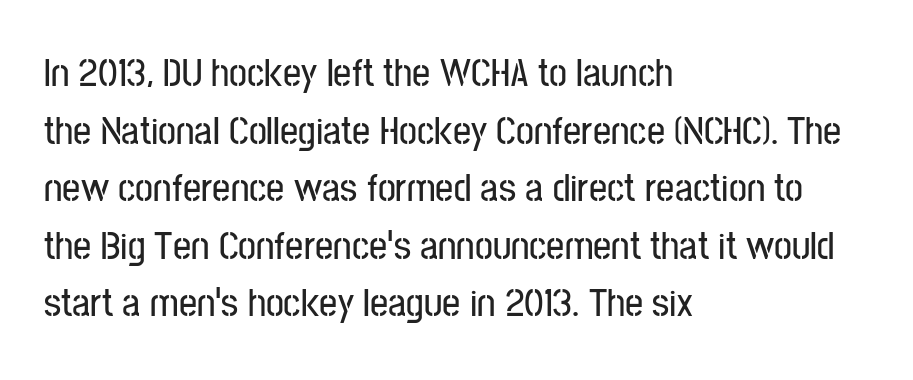
Italic? Not at all — the glyphs are vertical. The face used here is a sans, in the tradition of grotesques and geometrics. Think of a printed novel: that variable character pitch is what you see here. Words float on clear page, feet unadorned. There is no visible air inserted between adjacent glyphs.
